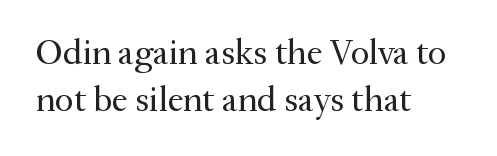
The image shows 36 px regular-weight serif type, upright; set left-aligned, normal line spacing (1.3x), normal letter spacing, not underlined; medium stroke contrast and a small x-height.
